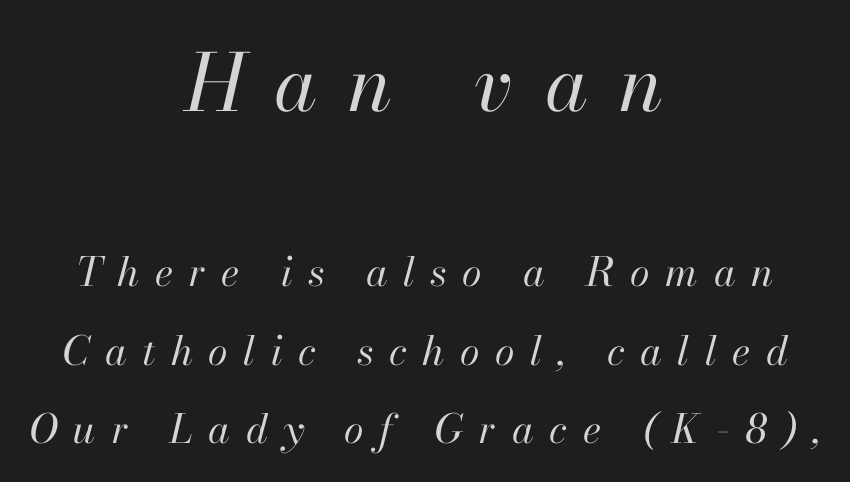
Q: Is the text bold? A: No.
Q: Is the text italic (slanted)? A: Yes, it leans right by about 13 degrees.
Q: Is the text underlined? A: No.
Q: How is the paragraph aligned? A: Centered.
Q: Is the spacing between letters normal or unusually wide? A: Unusually wide.
Q: Is the spacing between lines tight, normal or loose? A: Loose.
Q: Which block of text is set in a larger size, the first (top) or the second (bottom)? A: The first (top) one.
Q: Width (condensed, normal, or wide)? A: Normal.
Q: Stroke contrast? A: High.
Q: x-height? A: Small.
Q: Monospaced? A: No.
